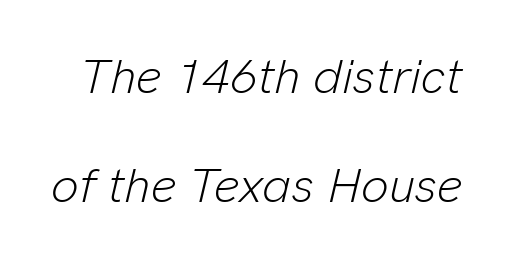
{"italic": "yes", "lean": "right", "slant_degrees": 13, "bold": "no", "weight": "light", "width": "normal", "stroke_contrast": "low", "x_height": "medium", "monospaced": "no", "underline": "no", "line_spacing": "loose", "line_spacing_ratio": 2.22, "letter_spacing": "normal", "letter_spacing_em": 0.0, "glyph_px": 49}
